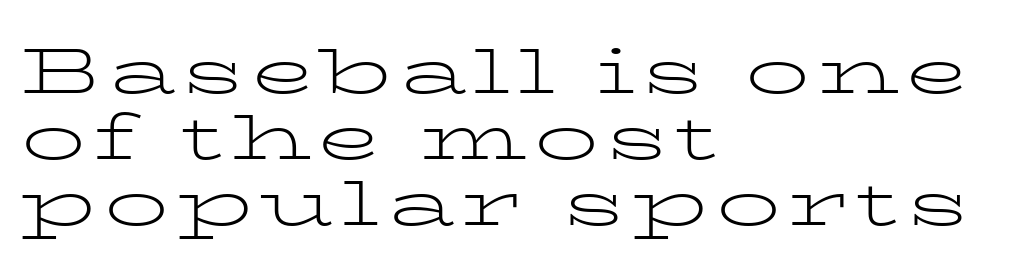
{"serif": "yes", "italic": "no", "bold": "no", "weight": "light", "width": "wide", "stroke_contrast": "low", "x_height": "medium", "monospaced": "no", "underline": "no", "align": "left", "line_spacing": "tight", "line_spacing_ratio": 1.03, "glyph_px": 64}
